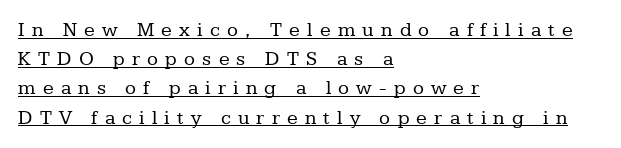
The glyphs are accompanied by a horizontal stroke just below them. Successive baselines arrive at the customary interval. The passage shown has open, widely tracked lettering throughout. Heaviness? Minimal to ordinary, like unemphasized prose.
